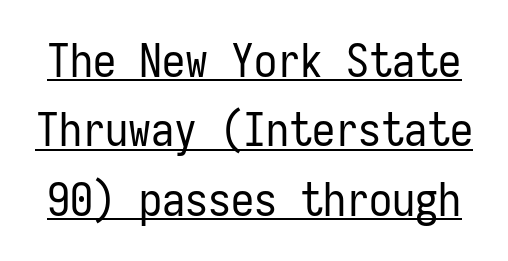
{"serif": "no", "italic": "no", "bold": "no", "weight": "regular", "width": "condensed", "stroke_contrast": "low", "x_height": "medium", "monospaced": "yes", "underline": "yes", "line_spacing": "normal", "line_spacing_ratio": 1.51, "letter_spacing": "normal", "letter_spacing_em": 0.0, "glyph_px": 46}
